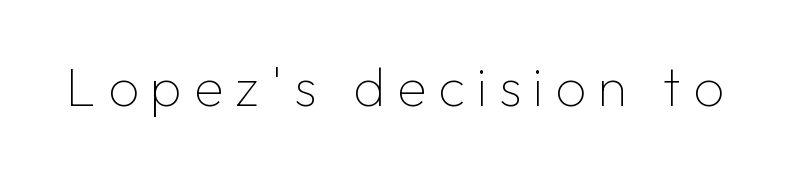
Q: Is the text bold? A: No.
Q: Is the text italic (slanted)? A: No, it is upright.
Q: Is the typeface a serif or a sans-serif typeface? A: Sans-serif.
Q: Is the text underlined? A: No.
Q: Is the spacing between letters normal or unusually wide? A: Unusually wide.
Q: Width (condensed, normal, or wide)? A: Normal.
Q: Stroke contrast? A: Low.
Q: x-height? A: Medium.
Q: Monospaced? A: No.
